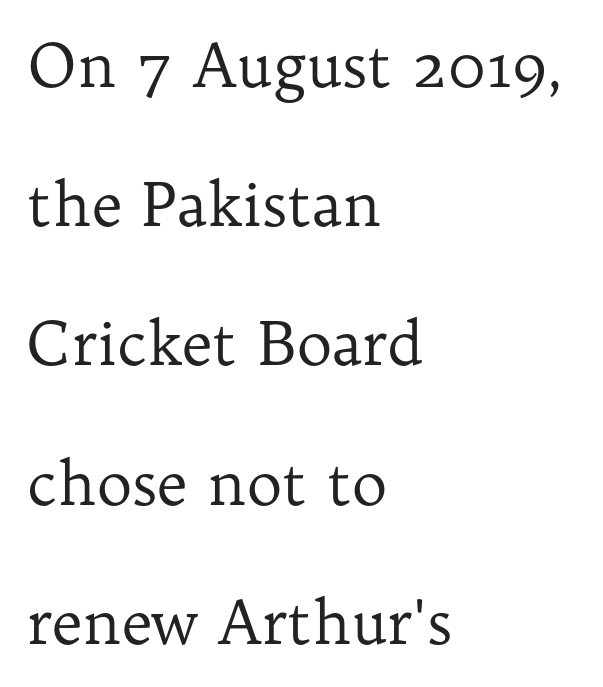
The image shows 60 px regular-weight serif type, upright; set left-aligned, loose line spacing (2.32x), normal letter spacing, not underlined; low stroke contrast and a medium x-height.
